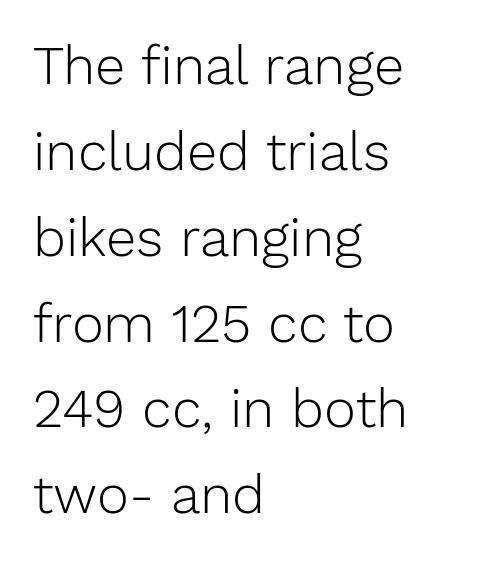
The image shows 54 px light sans-serif type, upright; set left-aligned, normal line spacing (1.59x), normal letter spacing, not underlined; low stroke contrast and a medium x-height.
